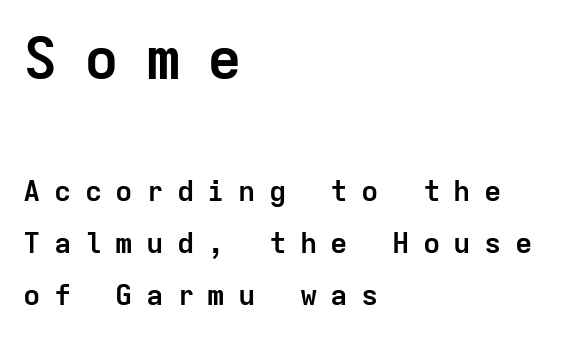
The passage shown is typed in a monospace face where columns stay perfectly aligned. The initial chunk of copy outweighs the following chunk in type size. There is plenty of visible air inserted between adjacent glyphs. Bold? Absolutely — the strokes are thick and heavy. Posture: upright roman. The passage shown is typeset with a sans-serif family.
